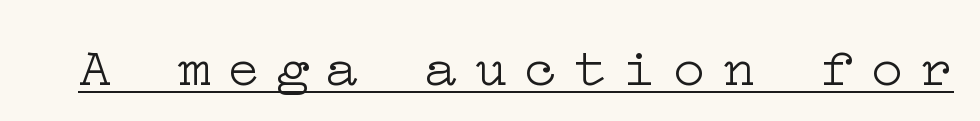
A continuous stroke trails under the words, as in a hyperlink. If you drew a line through each stem, it would be perfectly vertical. Serif or sans? Serif — the stroke terminals have little feet. Letters have the restrained weight of plain body copy at most. Compared with typical body copy, the letter spacing here is much looser.
